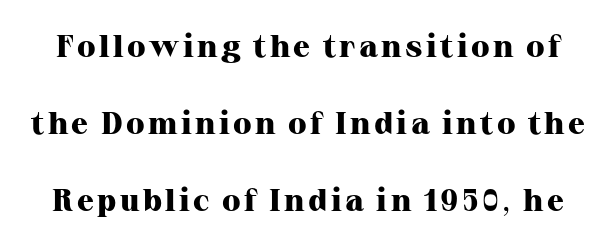
Q: Is the text bold? A: Yes.
Q: Is the text italic (slanted)? A: No, it is upright.
Q: Is the typeface a serif or a sans-serif typeface? A: Serif.
Q: Is the text underlined? A: No.
Q: Is the spacing between lines tight, normal or loose? A: Loose.
Q: Width (condensed, normal, or wide)? A: Normal.
Q: Stroke contrast? A: High.
Q: x-height? A: Medium.
Q: Monospaced? A: No.
